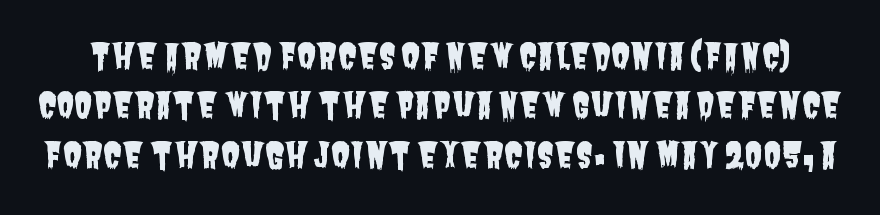
The letterforms sit shoulder to shoulder at normal distance. Look at the bottom of the vertical strokes: they stop flat, with no serifs. Each new line begins a customary step beneath the previous one. This sample has the flowing, uneven cadence of proportional lettering.
